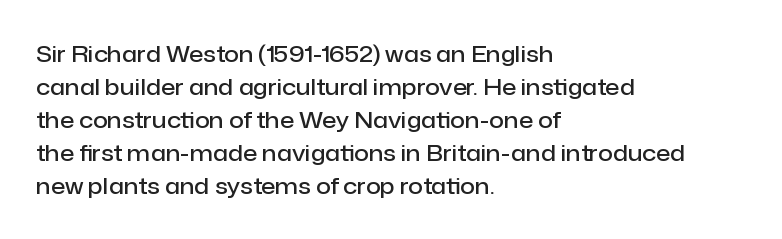
Default kerning and tracking; the words read as compact shapes. Quick note: interline space is typical. This rendering features lettering with no underline. Left-aligned paragraph, ragged on the right. The strokes are fattened partway — semibold, not bold. Italic: no, the glyphs are upright roman.
